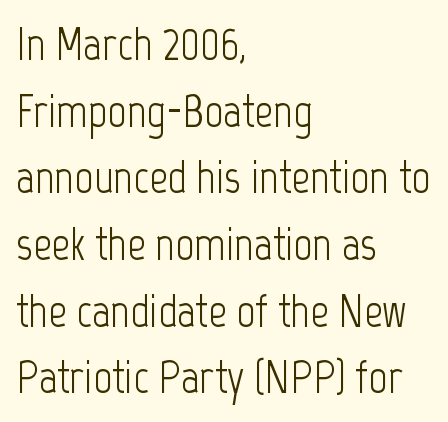
Q: Is the text bold? A: No.
Q: Is the text italic (slanted)? A: No, it is upright.
Q: Is the typeface a serif or a sans-serif typeface? A: Sans-serif.
Q: Is the text underlined? A: No.
Q: How is the paragraph aligned? A: Left-aligned.
Q: Is the spacing between letters normal or unusually wide? A: Normal.
Q: Is the spacing between lines tight, normal or loose? A: Normal.
Q: Width (condensed, normal, or wide)? A: Condensed.
Q: Stroke contrast? A: Low.
Q: x-height? A: Medium.
Q: Monospaced? A: No.
